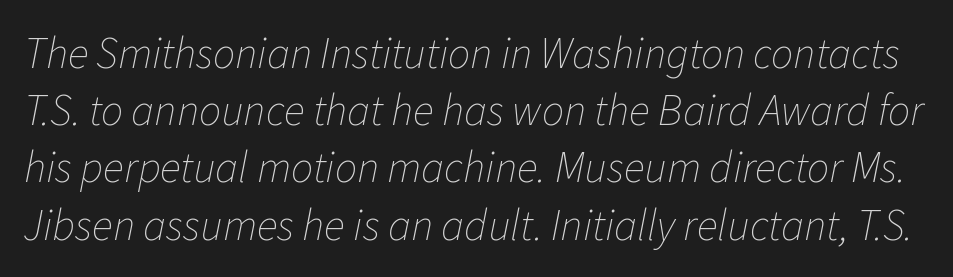
The cut favours lightness, reaching ordinary text weight at its darkest. Glyph-to-glyph distance matches everyday printed text. Varying glyph widths throughout — classic text-font behaviour. Unmarked baselines from the first word to the last. You can tell it's italic because the verticals aren't actually vertical. The line-height multiplier appears to be the usual default.
